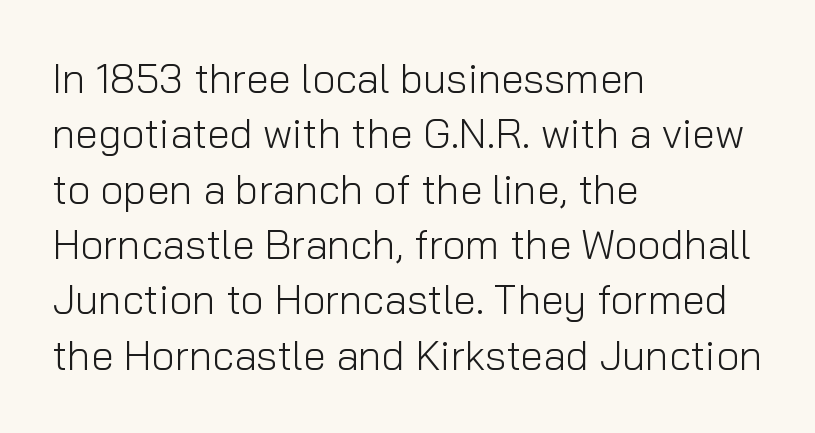
Quick note: underline off. This is not heavy type; no bold has been used. The axis of the letterforms is exactly vertical. A typesetter would label this face a sans.
